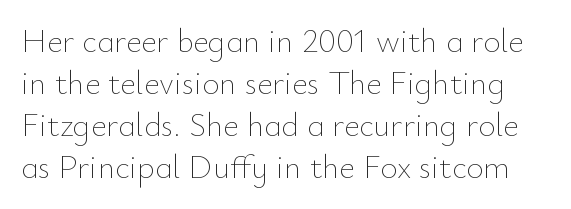
The image shows 33 px thin type, upright; set normal line spacing (1.27x), normal letter spacing, not underlined; low stroke contrast and a small x-height.
